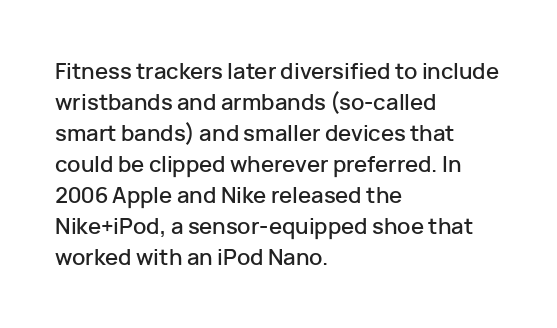
{"italic": "no", "underline": "no", "align": "left", "line_spacing": "normal", "line_spacing_ratio": 1.41, "letter_spacing": "normal", "letter_spacing_em": 0.0, "glyph_px": 22}
